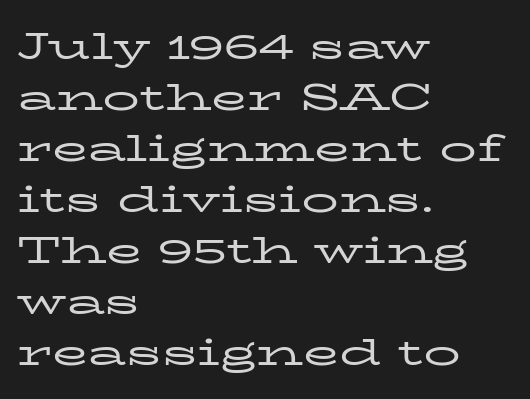
Spacing verdict: proportional, widths tailored to each character. A normal amount of white space separates one row of letters from the next. How are the letters spaced? Ordinarily, with no added tracking. Weight: in the light-to-regular range. Ascenders rise straight up at ninety degrees. Check where the strokes stop: tiny serifs finish them off.
